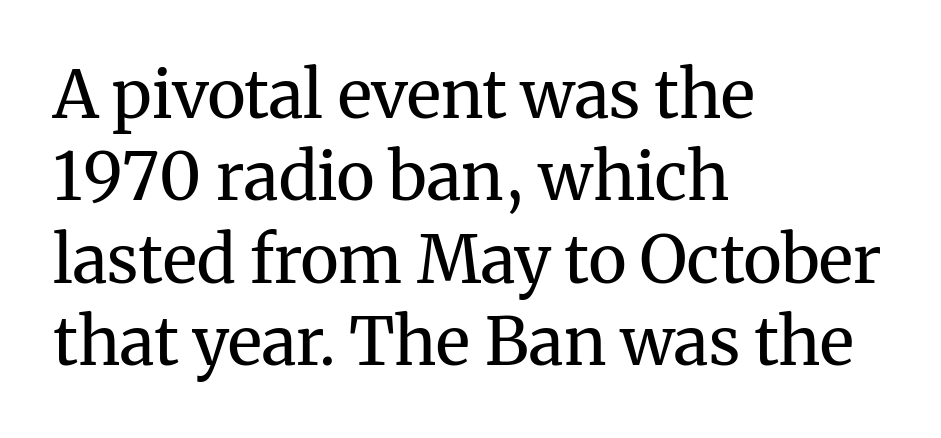
Q: Is the text bold? A: No.
Q: Is the text italic (slanted)? A: No, it is upright.
Q: Is the typeface a serif or a sans-serif typeface? A: Serif.
Q: Is the text underlined? A: No.
Q: How is the paragraph aligned? A: Left-aligned.
Q: Is the spacing between letters normal or unusually wide? A: Normal.
Q: Is the spacing between lines tight, normal or loose? A: Normal.
Q: Width (condensed, normal, or wide)? A: Normal.
Q: Stroke contrast? A: Medium.
Q: x-height? A: Medium.
Q: Monospaced? A: No.
